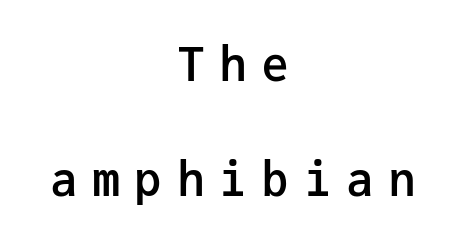
Q: Is the text bold? A: Semi-bold.
Q: Is the text italic (slanted)? A: No, it is upright.
Q: Is the typeface a serif or a sans-serif typeface? A: Sans-serif.
Q: Is the text underlined? A: No.
Q: How is the paragraph aligned? A: Centered.
Q: Is the spacing between letters normal or unusually wide? A: Unusually wide.
Q: Is the spacing between lines tight, normal or loose? A: Loose.
Q: Width (condensed, normal, or wide)? A: Normal.
Q: Stroke contrast? A: Low.
Q: x-height? A: Medium.
Q: Monospaced? A: Yes.
